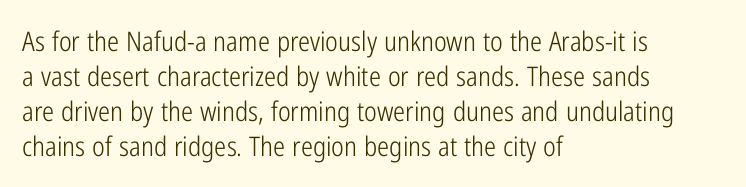
Style check: upright. Plain, unruled lines of type. The paragraph has a hard left edge and a soft right edge. This rendering leaves character spacing at its baseline value. A typesetter would call this leading conventional body-copy spacing. These glyphs show unthickened strokes, regular width or finer.
